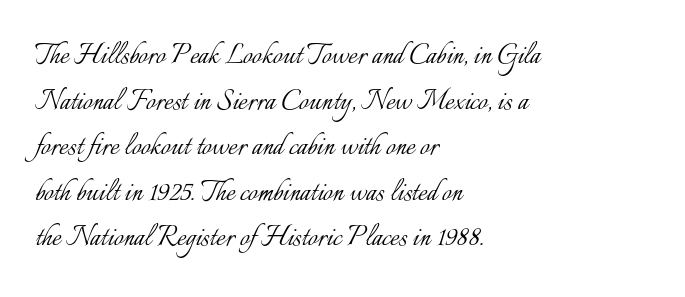
Q: Is the text bold? A: No.
Q: Is the text italic (slanted)? A: Yes.
Q: Is the text underlined? A: No.
Q: How is the paragraph aligned? A: Left-aligned.
Q: Is the spacing between letters normal or unusually wide? A: Normal.
Q: Is the spacing between lines tight, normal or loose? A: Normal.
Q: Width (condensed, normal, or wide)? A: Normal.
Q: Stroke contrast? A: Low.
Q: x-height? A: Small.
Q: Monospaced? A: No.
